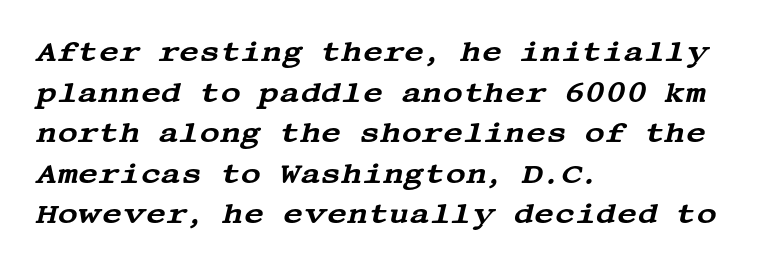
The image shows 28 px wide serif type, italic (leaning right); set left-aligned, normal line spacing (1.45x), normal letter spacing, not underlined; medium stroke contrast and a large x-height.
